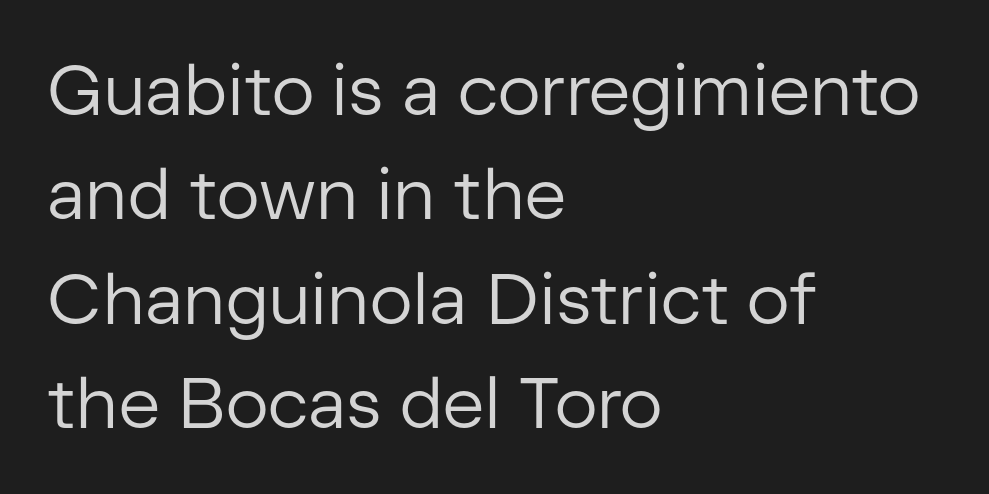
The typography opts for an upright posture over an oblique one. Note the varied advance widths — an 'i' is clearly narrower than an 'm'. In terms of leading, this rendering sits right in the middle. The area under the type is left untouched.
